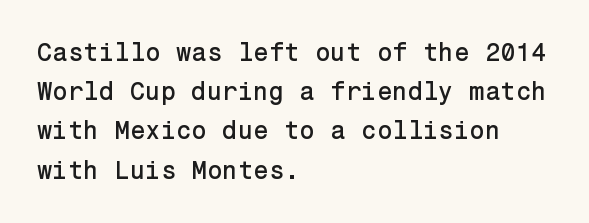
The image shows 25 px text type, upright; set left-aligned, normal line spacing (1.57x), normal letter spacing, not underlined.
